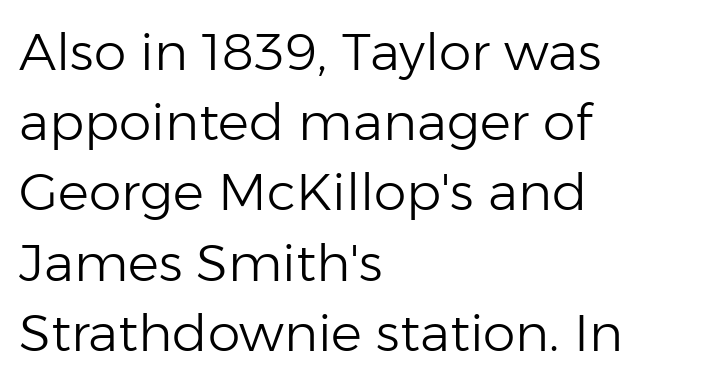
{"serif": "no", "italic": "no", "bold": "no", "weight": "light", "width": "normal", "stroke_contrast": "low", "x_height": "medium", "monospaced": "no", "underline": "no", "align": "left", "line_spacing": "normal", "line_spacing_ratio": 1.35, "letter_spacing": "normal", "letter_spacing_em": 0.0, "glyph_px": 52}
